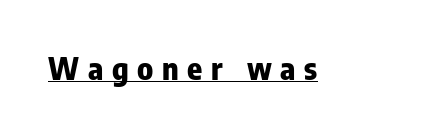
{"serif": "no", "italic": "no", "bold": "yes", "weight": "heavy", "width": "condensed", "stroke_contrast": "low", "x_height": "medium", "monospaced": "no", "underline": "yes", "letter_spacing": "wide", "letter_spacing_em": 0.28, "glyph_px": 31}
